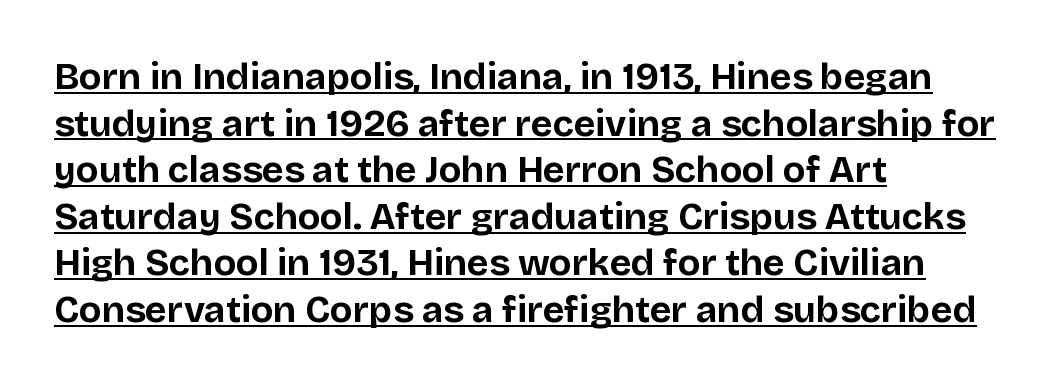
The image shows 37 px bold sans-serif type, upright; set left-aligned, normal line spacing (1.26x), normal letter spacing, underlined; low stroke contrast and a large x-height.
